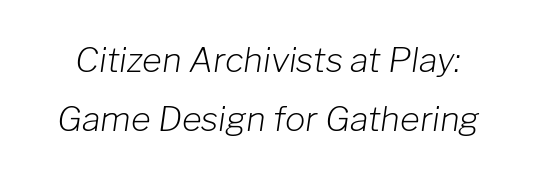
Q: Is the text bold? A: No.
Q: Is the text italic (slanted)? A: Yes, it leans right by about 8 degrees.
Q: Is the text underlined? A: No.
Q: Is the spacing between letters normal or unusually wide? A: Normal.
Q: Width (condensed, normal, or wide)? A: Normal.
Q: Stroke contrast? A: Low.
Q: x-height? A: Medium.
Q: Monospaced? A: No.
